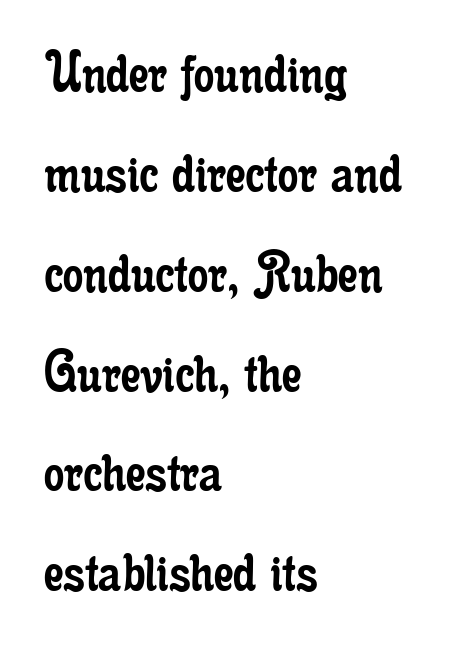
Q: Is the text bold? A: No.
Q: Is the text italic (slanted)? A: No, it is upright.
Q: Is the typeface a serif or a sans-serif typeface? A: Serif.
Q: Is the text underlined? A: No.
Q: How is the paragraph aligned? A: Left-aligned.
Q: Is the spacing between letters normal or unusually wide? A: Normal.
Q: Is the spacing between lines tight, normal or loose? A: Normal.
Q: Width (condensed, normal, or wide)? A: Condensed.
Q: Stroke contrast? A: Low.
Q: x-height? A: Small.
Q: Monospaced? A: No.
